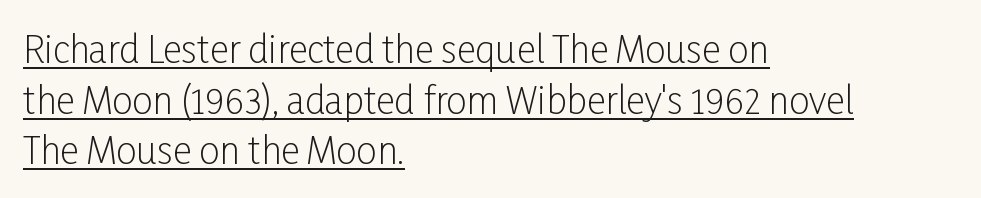
The image shows 37 px light, condensed sans-serif type, upright; set left-aligned, normal line spacing (1.37x), normal letter spacing, underlined; low stroke contrast and a medium x-height.
